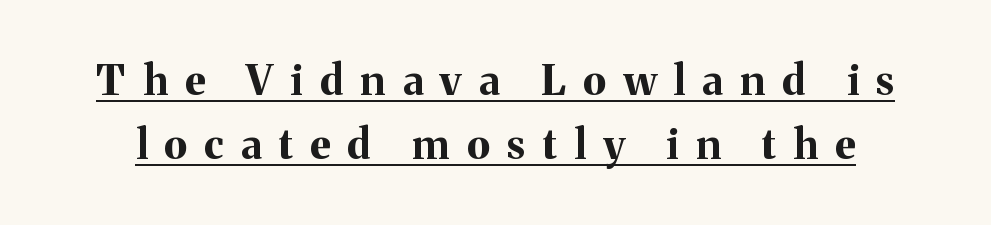
Q: Is the text bold? A: Yes.
Q: Is the text italic (slanted)? A: No, it is upright.
Q: Is the typeface a serif or a sans-serif typeface? A: Serif.
Q: Is the text underlined? A: Yes.
Q: Is the spacing between letters normal or unusually wide? A: Unusually wide.
Q: Is the spacing between lines tight, normal or loose? A: Normal.
Q: Width (condensed, normal, or wide)? A: Normal.
Q: Stroke contrast? A: Medium.
Q: x-height? A: Medium.
Q: Monospaced? A: No.
